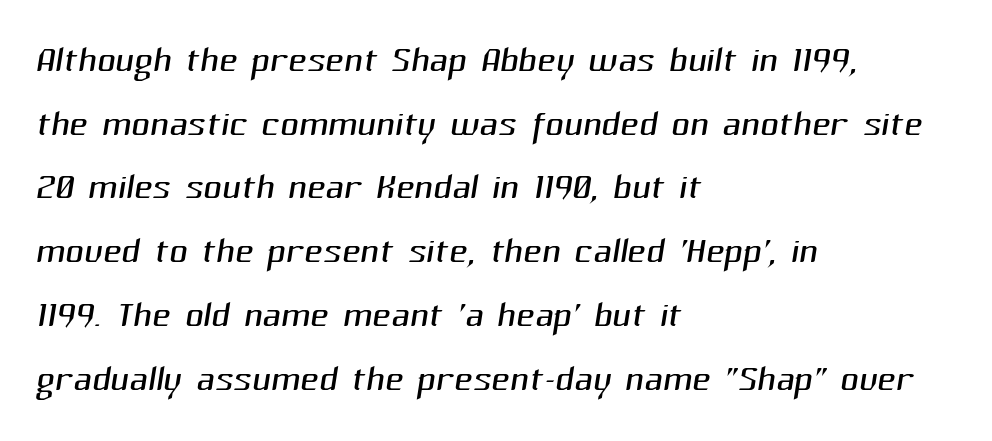
{"serif": "no", "bold": "no", "weight": "light", "width": "normal", "stroke_contrast": "medium", "x_height": "medium", "monospaced": "no", "underline": "no", "align": "left", "line_spacing": "normal", "line_spacing_ratio": 1.25, "letter_spacing": "normal", "letter_spacing_em": 0.0, "glyph_px": 51}
